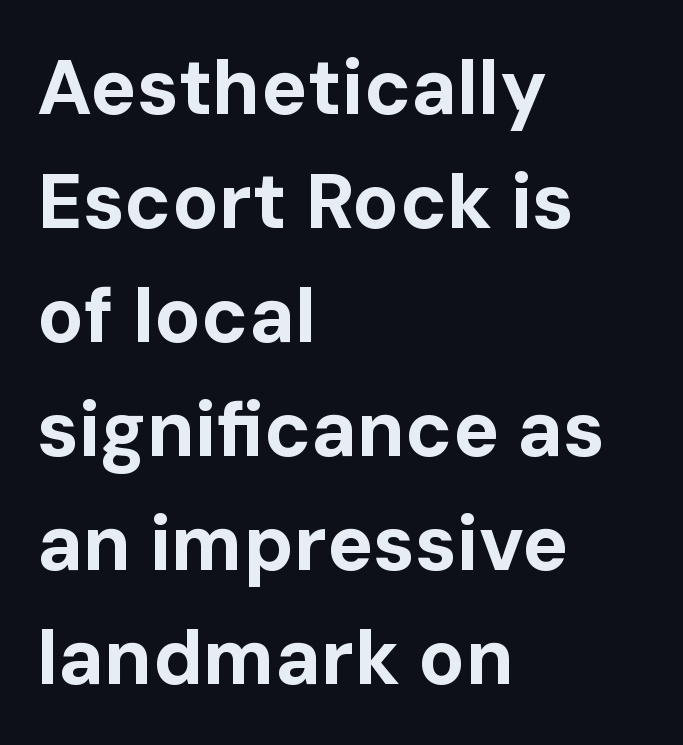
Q: Is the text bold? A: Yes.
Q: Is the text italic (slanted)? A: No, it is upright.
Q: Is the typeface a serif or a sans-serif typeface? A: Sans-serif.
Q: Is the text underlined? A: No.
Q: How is the paragraph aligned? A: Left-aligned.
Q: Is the spacing between letters normal or unusually wide? A: Normal.
Q: Is the spacing between lines tight, normal or loose? A: Normal.
Q: Width (condensed, normal, or wide)? A: Normal.
Q: Stroke contrast? A: Low.
Q: x-height? A: Medium.
Q: Monospaced? A: No.
